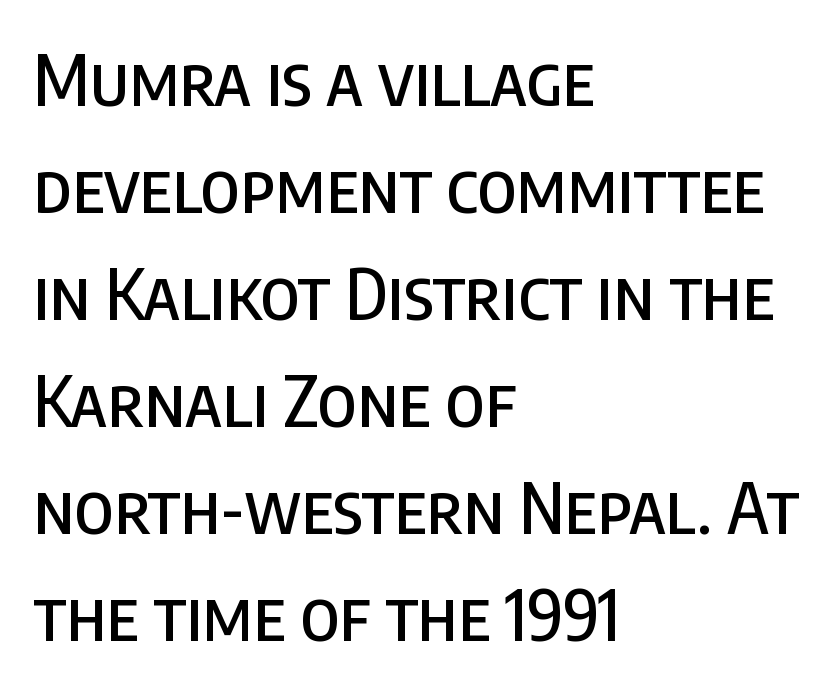
{"serif": "no", "italic": "no", "width": "condensed", "stroke_contrast": "low", "x_height": "large", "monospaced": "no", "underline": "no", "align": "left", "line_spacing": "normal", "line_spacing_ratio": 1.53, "letter_spacing": "normal", "letter_spacing_em": 0.0, "glyph_px": 70}
